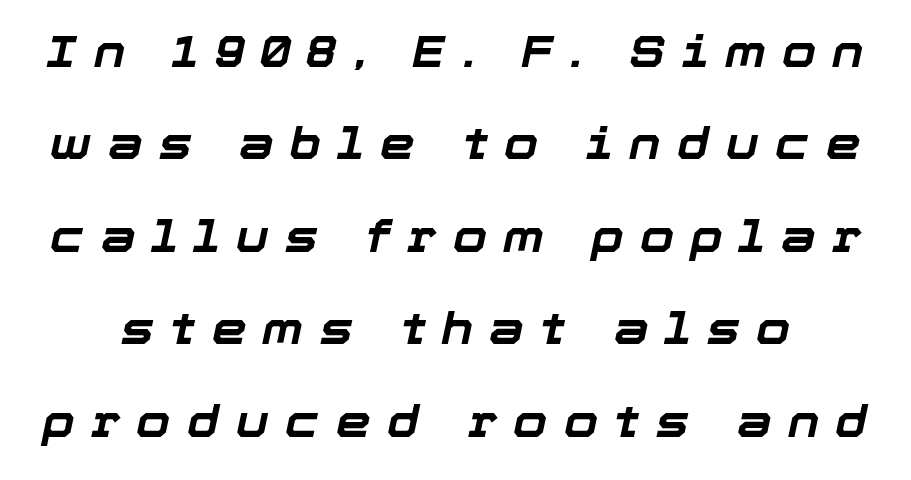
{"italic": "yes", "lean": "right", "slant_degrees": 12, "bold": "yes", "weight": "bold", "width": "normal", "stroke_contrast": "low", "x_height": "medium", "monospaced": "no", "underline": "no", "line_spacing": "loose", "line_spacing_ratio": 2.1, "letter_spacing": "wide", "letter_spacing_em": 0.37, "glyph_px": 44}
